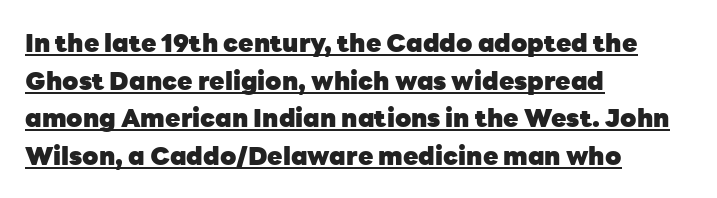
{"italic": "no", "bold": "yes", "underline": "yes", "align": "left", "line_spacing": "normal", "line_spacing_ratio": 1.51, "letter_spacing": "normal", "letter_spacing_em": 0.0, "glyph_px": 25}
